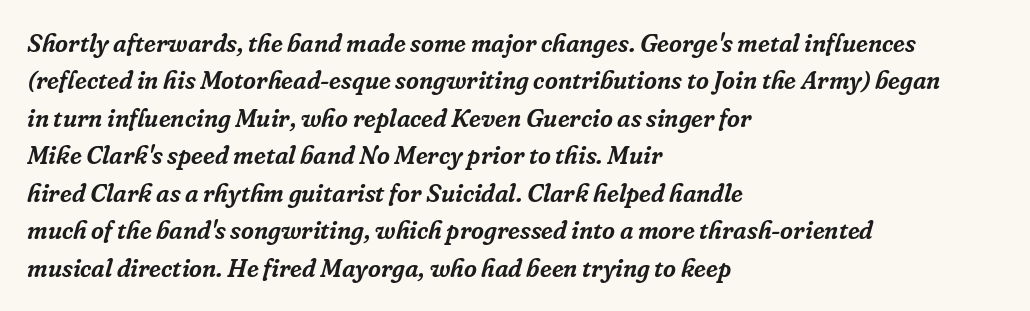
The lettering tilts uniformly, giving the passage an italic look. Honestly, the row spacing looks completely unremarkable. In terms of letterspacing, this is plain default setting. Quick note: underline off.
